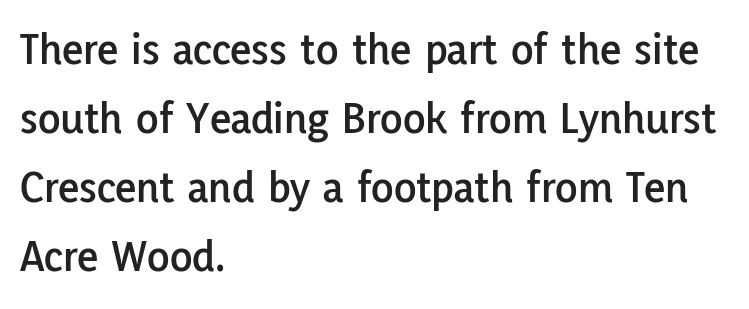
The image shows 46 px sans-serif type, upright; set left-aligned, normal line spacing (1.5x), normal letter spacing, not underlined; low stroke contrast and a medium x-height.
